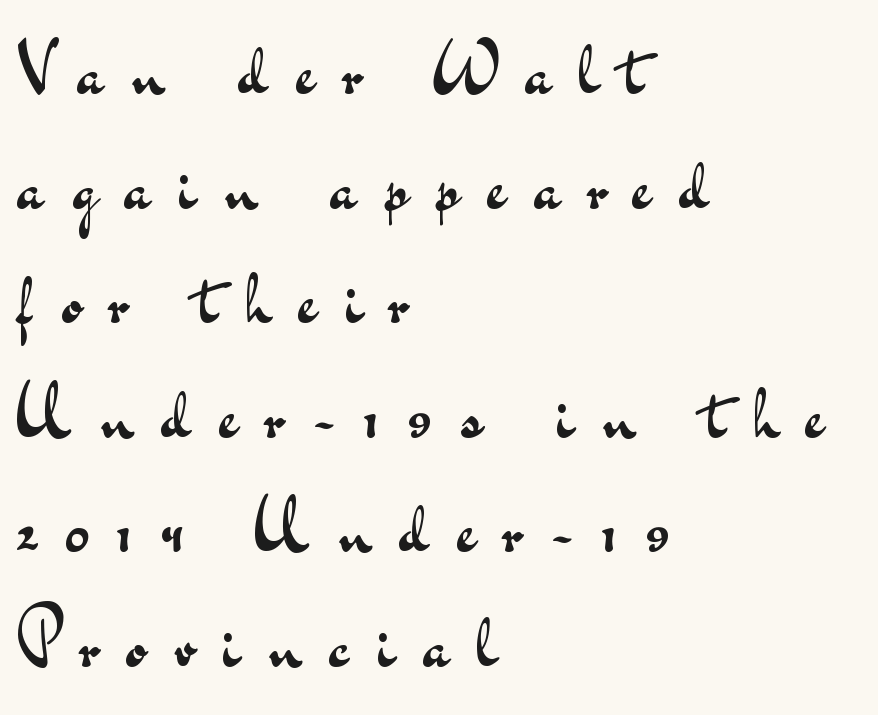
Q: Is the text bold? A: No.
Q: Is the text italic (slanted)? A: Yes.
Q: Is the typeface a serif or a sans-serif typeface? A: Sans-serif.
Q: Is the text underlined? A: No.
Q: How is the paragraph aligned? A: Left-aligned.
Q: Is the spacing between letters normal or unusually wide? A: Unusually wide.
Q: Is the spacing between lines tight, normal or loose? A: Normal.
Q: Width (condensed, normal, or wide)? A: Wide.
Q: Stroke contrast? A: Medium.
Q: x-height? A: Small.
Q: Monospaced? A: No.
